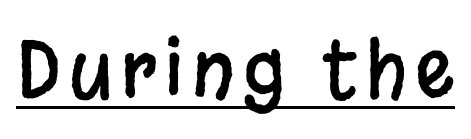
The rendering shows plain stroke endings on the letterforms — a sans-serif design. Notice how a bar underscores the lettering throughout. You can tell it's not italic because the verticals are truly vertical. These lines are rendered in a variable-pitch font.
